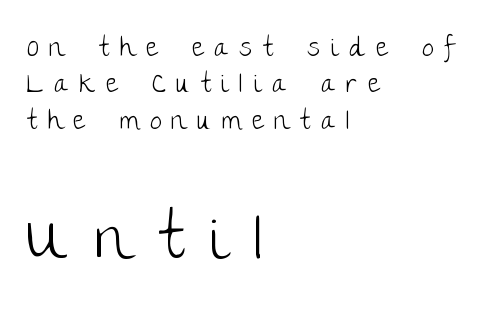
Q: Is the text bold? A: No.
Q: Is the text italic (slanted)? A: No, it is upright.
Q: Is the typeface a serif or a sans-serif typeface? A: Sans-serif.
Q: Is the text underlined? A: No.
Q: How is the paragraph aligned? A: Left-aligned.
Q: Is the spacing between letters normal or unusually wide? A: Unusually wide.
Q: Is the spacing between lines tight, normal or loose? A: Normal.
Q: Which block of text is set in a larger size, the first (top) or the second (bottom)? A: The second (bottom) one.
Q: Width (condensed, normal, or wide)? A: Normal.
Q: Stroke contrast? A: Low.
Q: x-height? A: Large.
Q: Monospaced? A: No.
